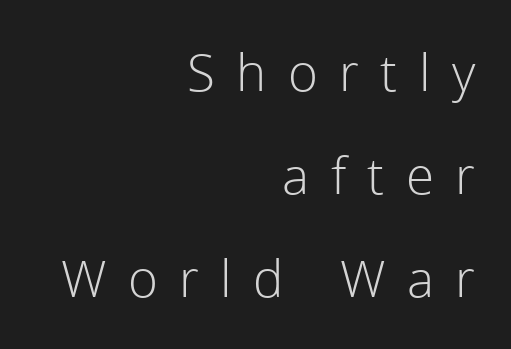
Anything drawn beneath the words? Only blank space. Here the designer chose a conventional face with non-uniform glyph widths. No letter is thick-stroked: the sample isn't bold. It's the straight-up-and-down kind of type.
